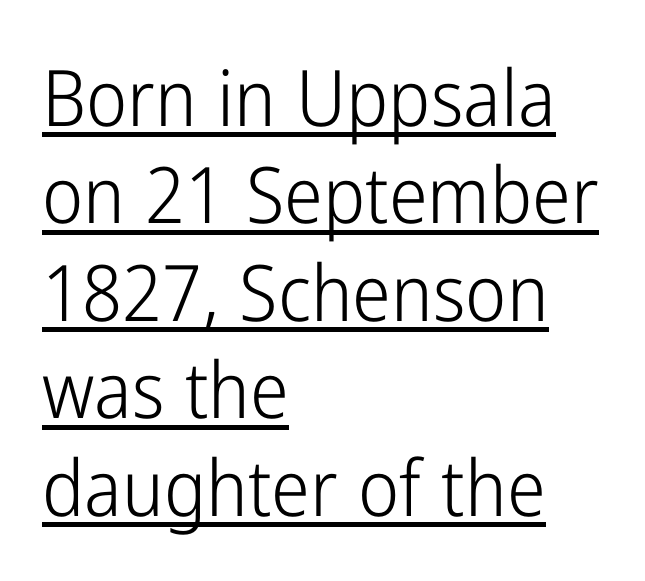
The image shows 78 px light, condensed sans-serif type, upright; set left-aligned, normal line spacing (1.25x), normal letter spacing, underlined; low stroke contrast and a medium x-height.
